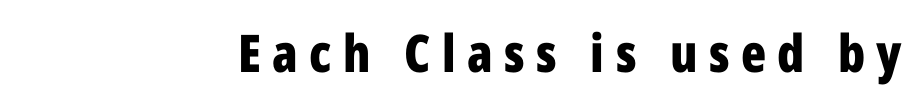
A typesetter would mark this as roman, not italic. Each letter's strokes conclude bluntly, with no projecting serifs. Is the letter spacing exaggerated? Yes — the characters are pushed far apart. In terms of weight, the rendering is a true, heavy bold. The setting favours the right margin, as signatures and pull-quotes sometimes do. The glyphs are unaccompanied by any horizontal stroke below them.
